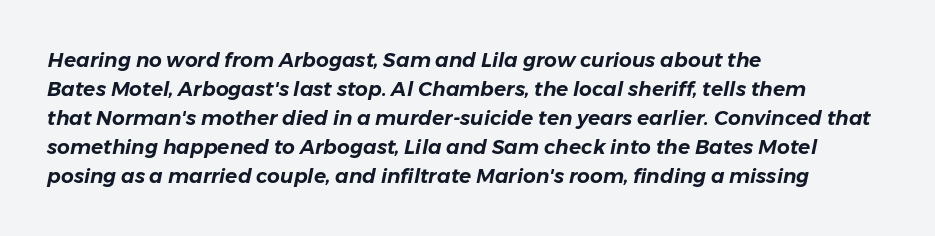
Beneath every word, the page is bare. This sample uses an oblique cut, with every glyph tilted off the vertical. Interline gaps are of average width in this sample. The passage is arranged the way most books set body copy — flush left. The letters sit at their default tracking, neither squeezed nor spread.
